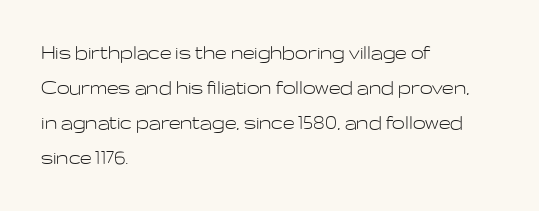
Q: Is the text bold? A: No.
Q: Is the text italic (slanted)? A: No, it is upright.
Q: Is the text underlined? A: No.
Q: How is the paragraph aligned? A: Left-aligned.
Q: Is the spacing between letters normal or unusually wide? A: Normal.
Q: Is the spacing between lines tight, normal or loose? A: Normal.
